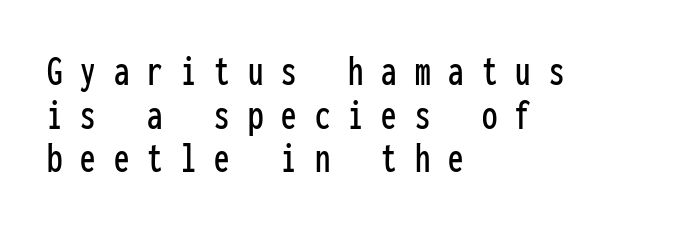
The image shows 44 px condensed sans-serif type, upright, monospaced; set left-aligned, tight line spacing (0.99x), unusually wide letter spacing (+0.41 em), not underlined; low stroke contrast and a medium x-height.
